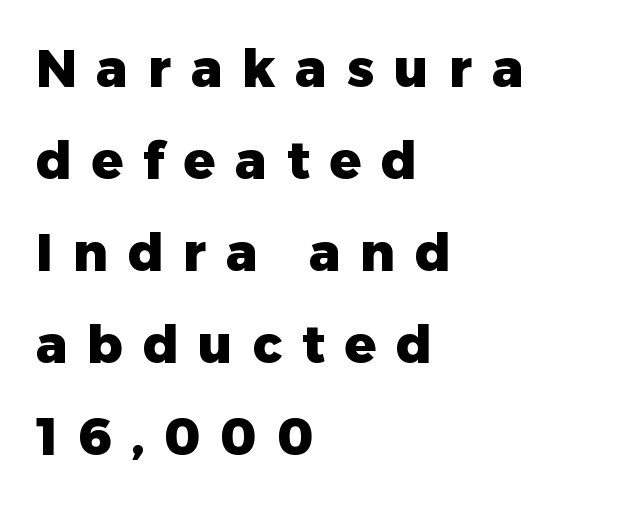
Q: Is the text bold? A: Yes.
Q: Is the text italic (slanted)? A: No, it is upright.
Q: Is the typeface a serif or a sans-serif typeface? A: Sans-serif.
Q: Is the text underlined? A: No.
Q: How is the paragraph aligned? A: Left-aligned.
Q: Is the spacing between letters normal or unusually wide? A: Unusually wide.
Q: Width (condensed, normal, or wide)? A: Normal.
Q: Stroke contrast? A: Low.
Q: x-height? A: Medium.
Q: Monospaced? A: No.
